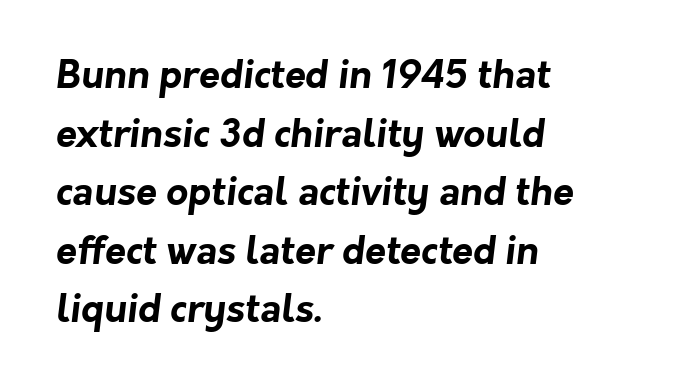
{"serif": "no", "bold": "yes", "weight": "bold", "width": "normal", "stroke_contrast": "low", "x_height": "medium", "monospaced": "no", "underline": "no", "align": "left", "line_spacing": "normal", "line_spacing_ratio": 1.54, "letter_spacing": "normal", "letter_spacing_em": 0.0, "glyph_px": 38}
